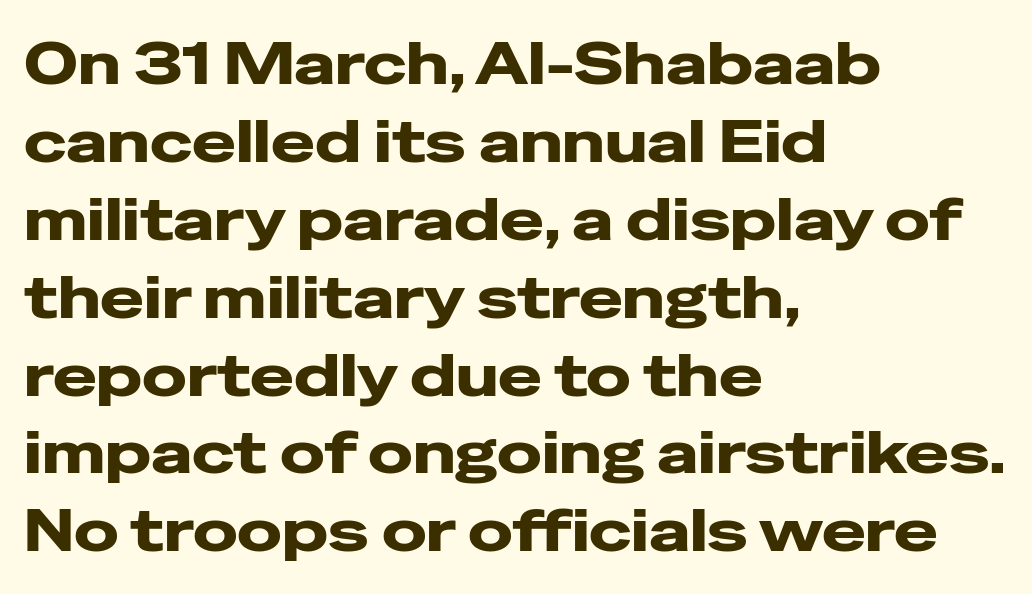
Q: Is the text bold? A: Yes.
Q: Is the text italic (slanted)? A: No, it is upright.
Q: Is the typeface a serif or a sans-serif typeface? A: Sans-serif.
Q: Is the text underlined? A: No.
Q: How is the paragraph aligned? A: Left-aligned.
Q: Is the spacing between letters normal or unusually wide? A: Normal.
Q: Is the spacing between lines tight, normal or loose? A: Normal.
Q: Width (condensed, normal, or wide)? A: Wide.
Q: Stroke contrast? A: Low.
Q: x-height? A: Medium.
Q: Monospaced? A: No.
